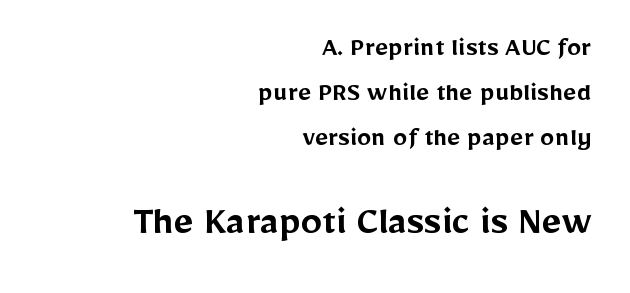
{"serif": "no", "italic": "no", "bold": "semi", "weight": "semibold", "width": "normal", "stroke_contrast": "low", "x_height": "medium", "monospaced": "no", "underline": "no", "align": "right", "line_spacing": "normal", "line_spacing_ratio": 1.56, "letter_spacing": "normal", "letter_spacing_em": 0.0, "larger_block": "second", "size_ratio": 1.48, "glyph_px": 43}
